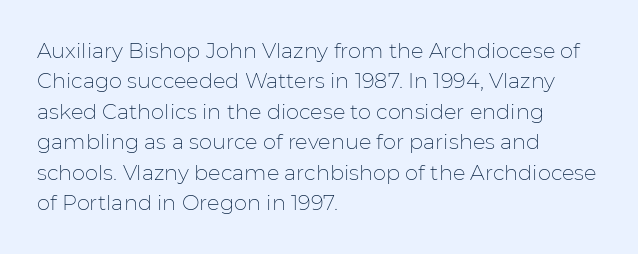
Letter spacing: default. Ink coverage per letter is moderate at most. The rag falls on the right side of this text block. Descenders are the only things crossing below the line. This block has exactly the height ordinary leading produces. This is the regular roman posture of the typeface.
